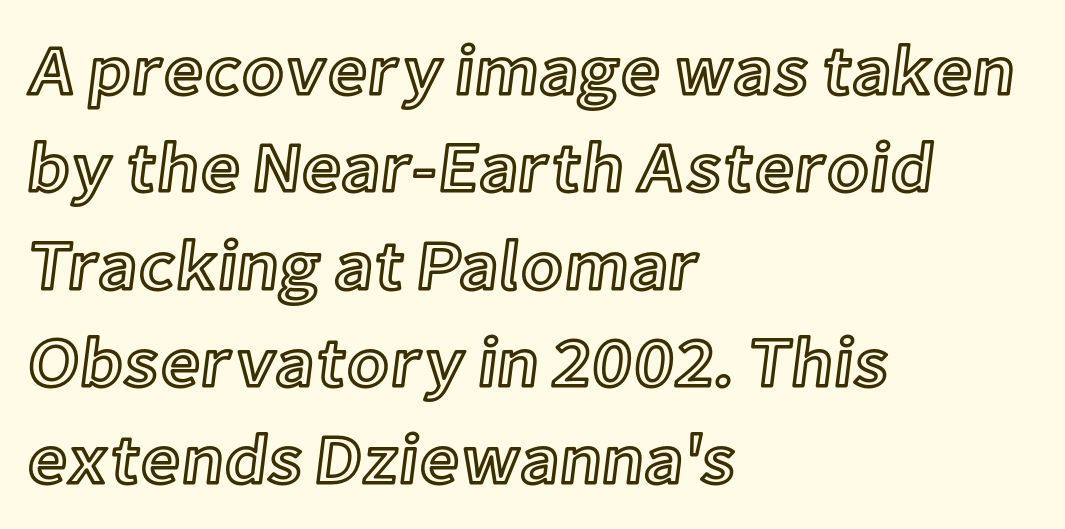
The image shows 70 px text type; set left-aligned, normal line spacing (1.39x), normal letter spacing, not underlined; a medium x-height.
